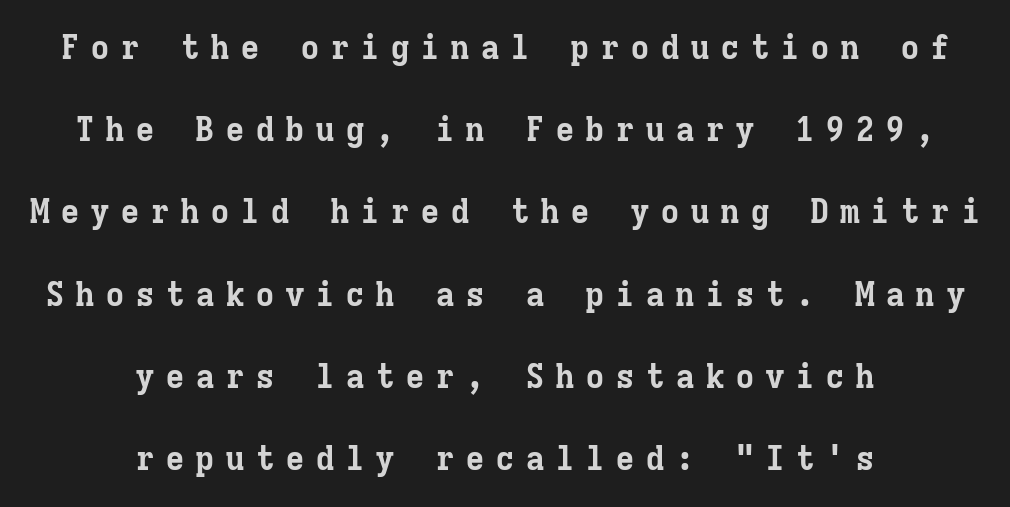
{"serif": "yes", "italic": "no", "bold": "yes", "weight": "bold", "width": "normal", "stroke_contrast": "low", "x_height": "medium", "monospaced": "yes", "underline": "no", "align": "center", "line_spacing": "loose", "line_spacing_ratio": 2.49, "letter_spacing": "wide", "letter_spacing_em": 0.31, "glyph_px": 33}
